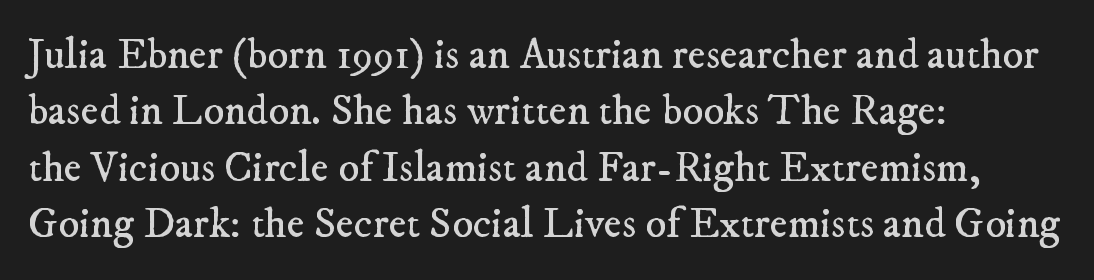
The letters sit at their default tracking, neither squeezed nor spread. Caption: multi-line text, flush left, ragged right. Typographically, this falls in the serif category. Is this a heavy cut? Hardly; it is regular or lighter.
